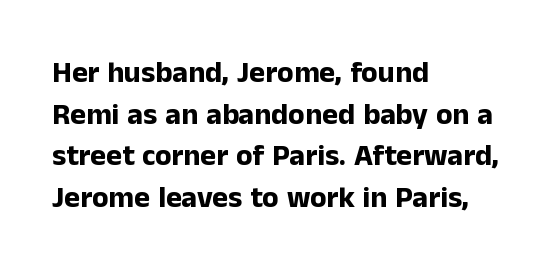
{"serif": "no", "italic": "no", "bold": "yes", "weight": "bold", "width": "normal", "stroke_contrast": "low", "x_height": "medium", "monospaced": "no", "underline": "no", "align": "left", "line_spacing": "normal", "line_spacing_ratio": 1.39, "letter_spacing": "normal", "letter_spacing_em": 0.0, "glyph_px": 30}
